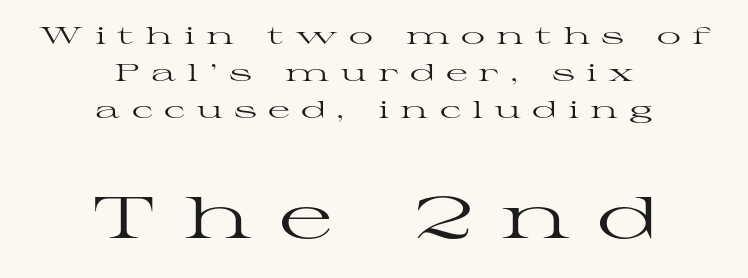
{"serif": "yes", "italic": "no", "bold": "no", "weight": "regular", "width": "wide", "stroke_contrast": "high", "x_height": "medium", "monospaced": "no", "underline": "no", "align": "center", "line_spacing": "normal", "line_spacing_ratio": 1.54, "letter_spacing": "wide", "letter_spacing_em": 0.46, "larger_block": "second", "size_ratio": 2.46, "glyph_px": 59}
